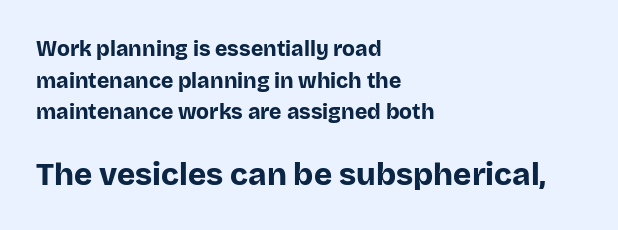
Q: Is the text bold? A: Yes.
Q: Is the text italic (slanted)? A: No, it is upright.
Q: Is the typeface a serif or a sans-serif typeface? A: Sans-serif.
Q: Is the text underlined? A: No.
Q: How is the paragraph aligned? A: Left-aligned.
Q: Is the spacing between letters normal or unusually wide? A: Normal.
Q: Is the spacing between lines tight, normal or loose? A: Normal.
Q: Which block of text is set in a larger size, the first (top) or the second (bottom)? A: The second (bottom) one.
Q: Width (condensed, normal, or wide)? A: Normal.
Q: Stroke contrast? A: Low.
Q: x-height? A: Large.
Q: Monospaced? A: No.
